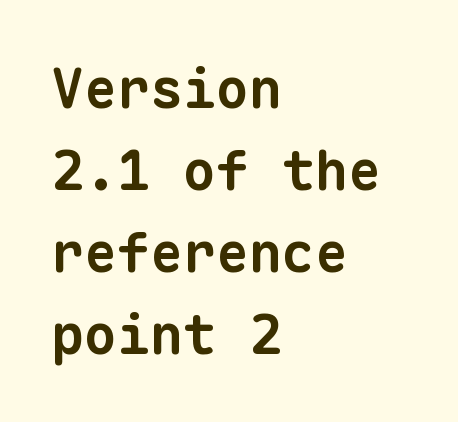
{"serif": "no", "bold": "yes", "weight": "bold", "width": "normal", "stroke_contrast": "low", "x_height": "medium", "monospaced": "yes", "underline": "no", "align": "left", "line_spacing": "normal", "line_spacing_ratio": 1.49, "letter_spacing": "normal", "letter_spacing_em": 0.0, "glyph_px": 55}
